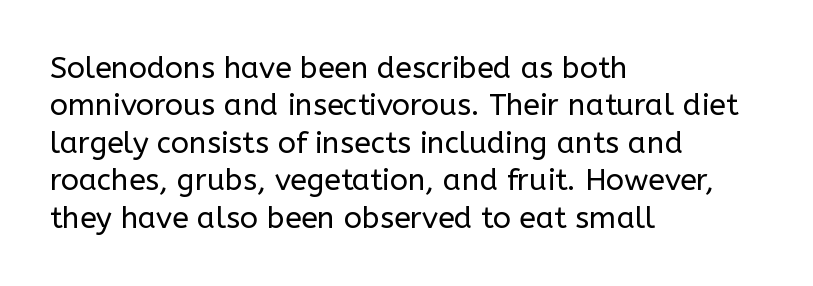
The block of text has a typical density, with ordinary space between rows. A clean baseline with only descenders dipping below it. Think of a printed novel: that variable character pitch is what you see here. Notice how the passage keeps a crisp vertical edge on the left only. Weight class: somewhere from thin through regular.
